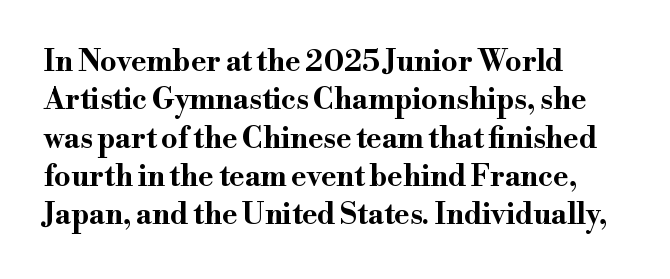
The image shows 29 px bold, wide serif type, upright; set left-aligned, normal line spacing (1.32x), normal letter spacing, not underlined; high stroke contrast and a small x-height.
